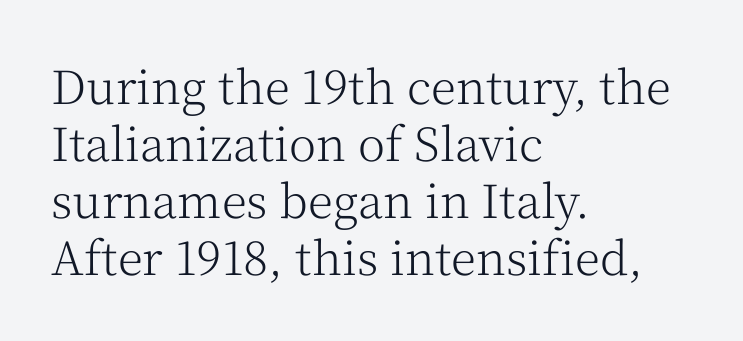
Q: Is the text bold? A: No.
Q: Is the text italic (slanted)? A: No, it is upright.
Q: Is the typeface a serif or a sans-serif typeface? A: Serif.
Q: Is the text underlined? A: No.
Q: How is the paragraph aligned? A: Left-aligned.
Q: Is the spacing between letters normal or unusually wide? A: Normal.
Q: Width (condensed, normal, or wide)? A: Normal.
Q: Stroke contrast? A: Medium.
Q: x-height? A: Medium.
Q: Monospaced? A: No.
